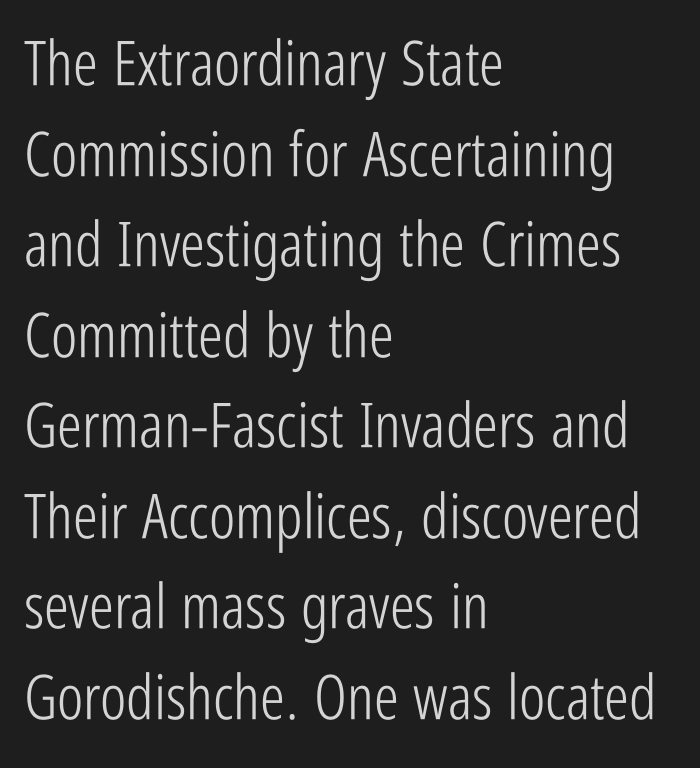
{"serif": "no", "italic": "no", "bold": "no", "weight": "light", "width": "condensed", "stroke_contrast": "low", "x_height": "medium", "monospaced": "no", "underline": "no", "align": "left", "line_spacing": "normal", "line_spacing_ratio": 1.46, "letter_spacing": "normal", "letter_spacing_em": 0.0, "glyph_px": 62}
